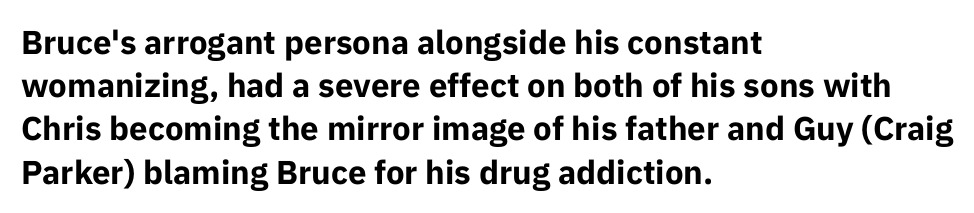
Observe the absence of serifs on each vertical stroke in this sample. Default kerning and tracking; the words read as compact shapes. Each letter keeps its own natural width here, so spacing adapts to shape. Heavy, bold letterforms.
